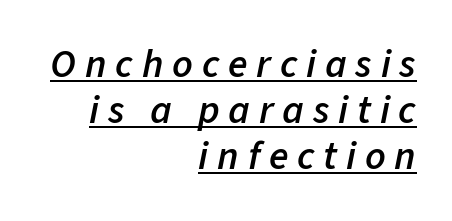
The image shows 40 px semibold type, italic (leaning right); set right-aligned, tight line spacing (1.15x), unusually wide letter spacing (+0.22 em), underlined; low stroke contrast and a medium x-height.
